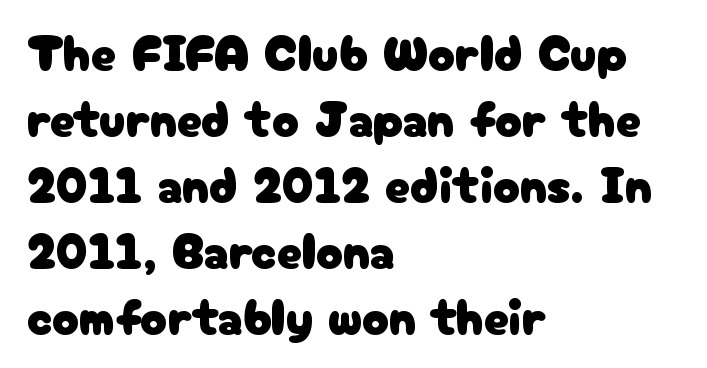
Glyph-to-glyph distance matches everyday printed text. The space beneath each line is pristine and unruled. Think of a printed novel: that variable character pitch is what you see here. The lines sit at an ordinary, default distance from one another.
